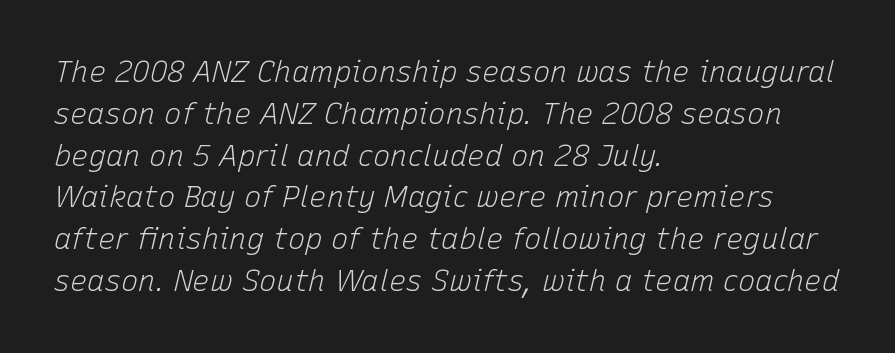
{"italic": "yes", "lean": "right", "slant_degrees": 15, "bold": "no", "weight": "light", "width": "normal", "stroke_contrast": "low", "x_height": "medium", "monospaced": "no", "underline": "no", "align": "left", "line_spacing": "normal", "line_spacing_ratio": 1.44, "letter_spacing": "normal", "letter_spacing_em": 0.0, "glyph_px": 29}
